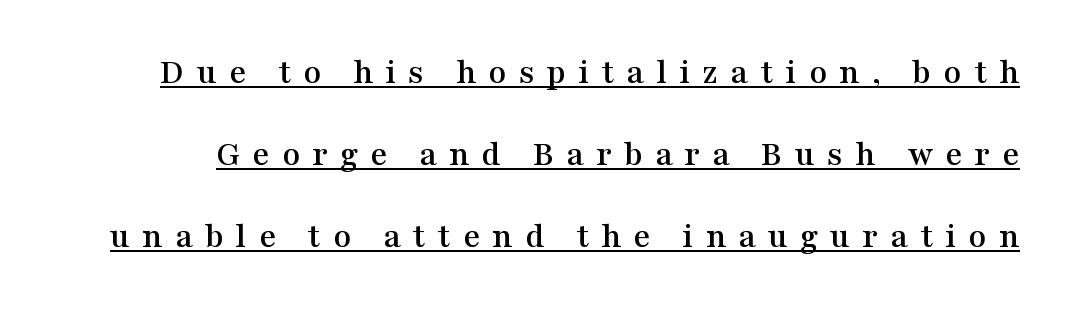
The image shows 36 px wide serif type, upright; set loose line spacing (2.28x), unusually wide letter spacing (+0.34 em), underlined; medium stroke contrast and a medium x-height.
